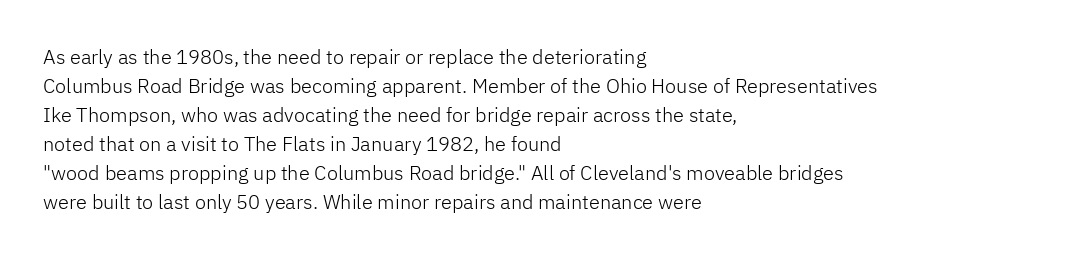
Beneath every word, the page is bare. Stems here are at most as thick as an everyday book face. When letters stand straight like this, we call the style roman or upright. This rendering leaves character spacing at its baseline value. The rendering uses a moderate line-height, typical for paragraphs.
